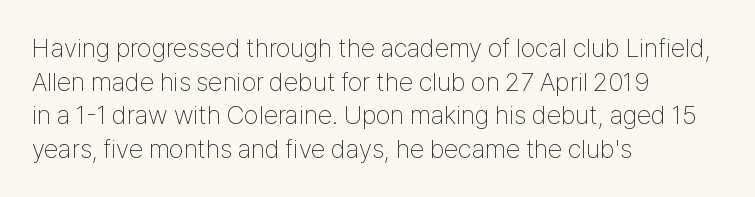
Q: Is the text bold? A: No.
Q: Is the text italic (slanted)? A: No, it is upright.
Q: Is the text underlined? A: No.
Q: How is the paragraph aligned? A: Left-aligned.
Q: Is the spacing between letters normal or unusually wide? A: Normal.
Q: Is the spacing between lines tight, normal or loose? A: Normal.
